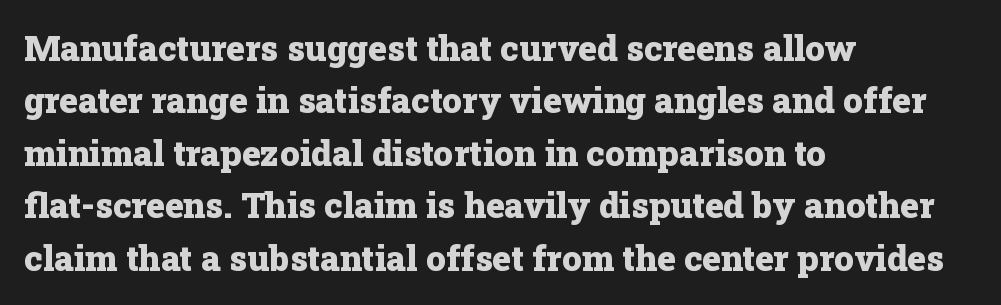
The specimen reads as upright at a glance. Heft: maximum for text — a bold. Each letter's strokes conclude with small projecting serifs. Between one letter and the next there's only the usual sliver of space.
